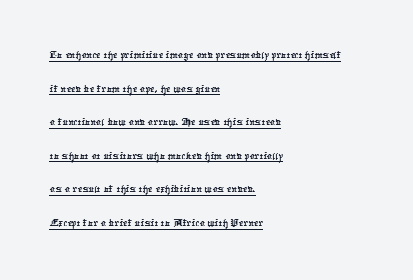
The image shows 26 px text type; set left-aligned, normal line spacing (1.29x), normal letter spacing, underlined.
